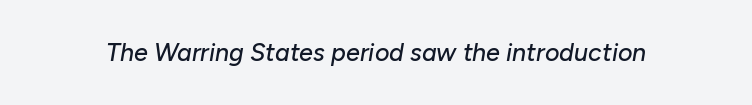
{"italic": "yes", "lean": "right", "slant_degrees": 10, "underline": "no", "letter_spacing": "normal", "letter_spacing_em": 0.0, "glyph_px": 25}
